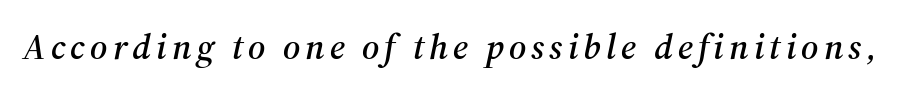
Q: Is the text italic (slanted)? A: Yes, it leans right by about 12 degrees.
Q: Is the typeface a serif or a sans-serif typeface? A: Serif.
Q: Is the text underlined? A: No.
Q: Width (condensed, normal, or wide)? A: Normal.
Q: Stroke contrast? A: Medium.
Q: x-height? A: Medium.
Q: Monospaced? A: No.
